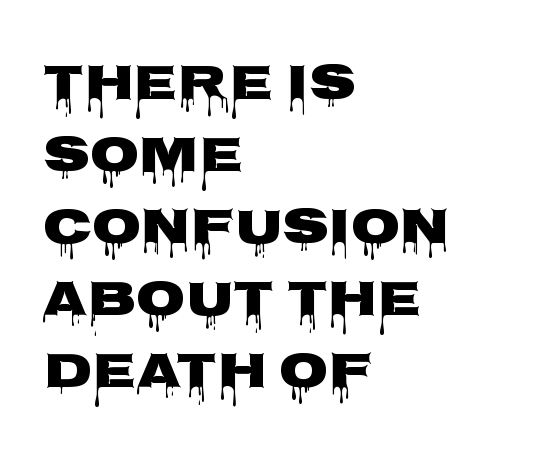
Quick note: interline space is typical. The foot of each line stays bare and open. Vertical strokes here are truly vertical. One-word summary of the alignment: left.
